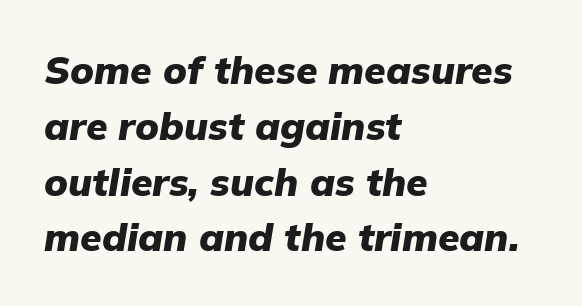
{"italic": "yes", "lean": "right", "slant_degrees": 9, "bold": "yes", "weight": "heavy", "width": "normal", "stroke_contrast": "low", "x_height": "medium", "monospaced": "no", "underline": "no", "align": "left", "line_spacing": "normal", "line_spacing_ratio": 1.43, "letter_spacing": "normal", "letter_spacing_em": 0.0, "glyph_px": 39}
